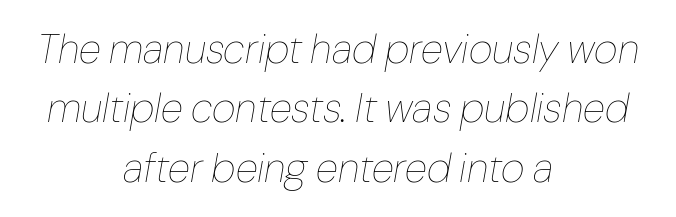
{"italic": "yes", "lean": "right", "slant_degrees": 10, "bold": "no", "weight": "thin", "width": "normal", "stroke_contrast": "low", "x_height": "medium", "monospaced": "no", "underline": "no", "align": "center", "line_spacing": "normal", "line_spacing_ratio": 1.45, "letter_spacing": "normal", "letter_spacing_em": 0.0, "glyph_px": 41}
